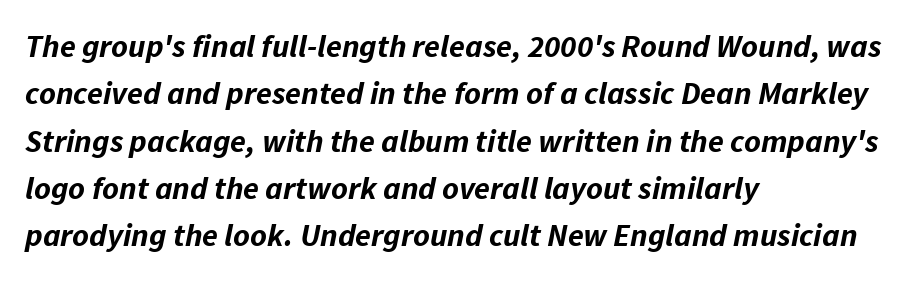
Q: Is the text bold? A: Yes.
Q: Is the text italic (slanted)? A: Yes, it leans right by about 11 degrees.
Q: Is the text underlined? A: No.
Q: How is the paragraph aligned? A: Left-aligned.
Q: Is the spacing between letters normal or unusually wide? A: Normal.
Q: Is the spacing between lines tight, normal or loose? A: Normal.
Q: Width (condensed, normal, or wide)? A: Normal.
Q: Stroke contrast? A: Low.
Q: x-height? A: Medium.
Q: Monospaced? A: No.
